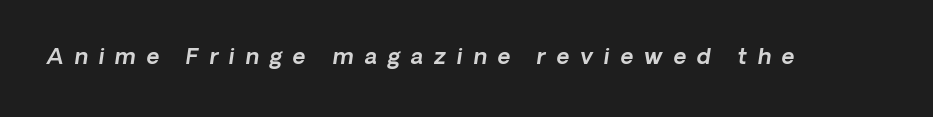
{"italic": "yes", "lean": "right", "slant_degrees": 8, "underline": "no", "letter_spacing": "wide", "letter_spacing_em": 0.49, "glyph_px": 22}
